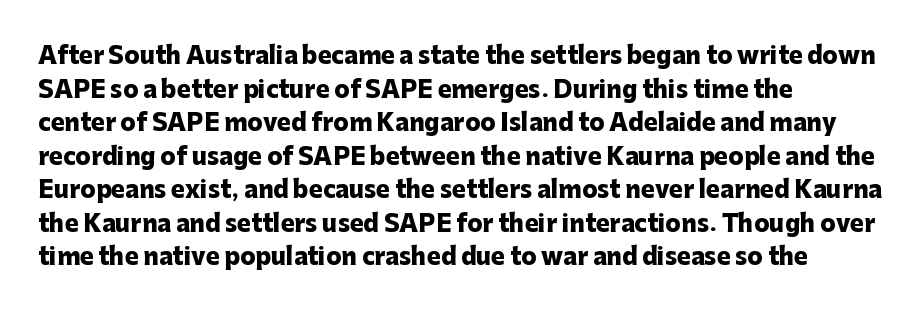
{"italic": "no", "bold": "yes", "underline": "no", "align": "left", "line_spacing": "normal", "line_spacing_ratio": 1.46, "letter_spacing": "normal", "letter_spacing_em": 0.0, "glyph_px": 23}
